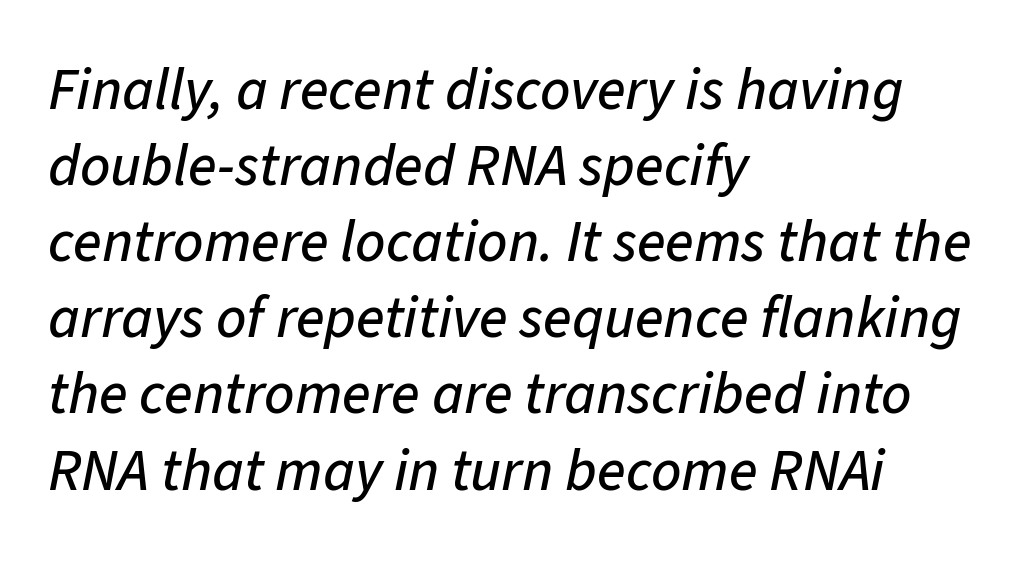
The image shows 59 px text type, italic (leaning right); set left-aligned, normal line spacing (1.29x), normal letter spacing, not underlined; low stroke contrast and a medium x-height.
